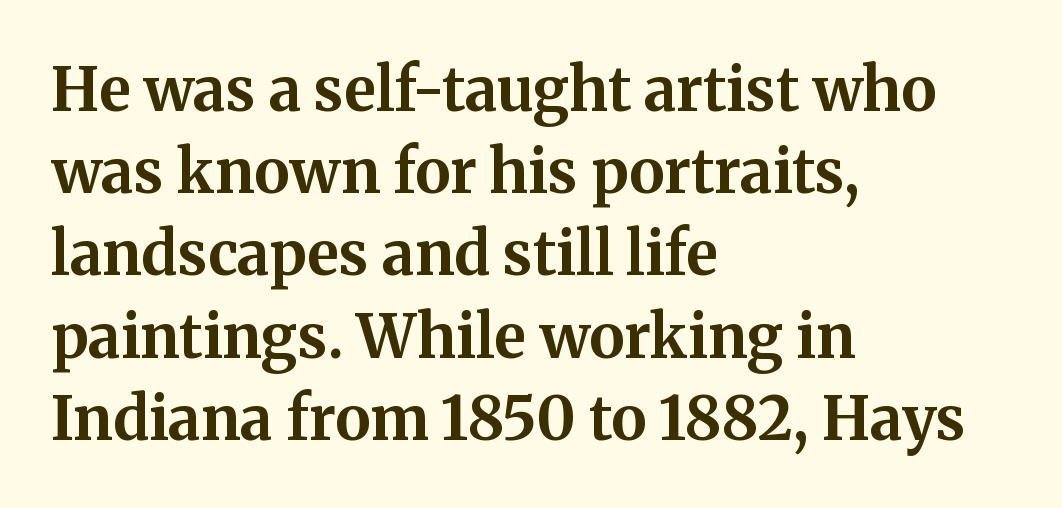
{"serif": "yes", "italic": "no", "bold": "yes", "weight": "bold", "width": "normal", "stroke_contrast": "medium", "x_height": "medium", "monospaced": "no", "underline": "no", "align": "left", "line_spacing": "normal", "line_spacing_ratio": 1.37, "letter_spacing": "normal", "letter_spacing_em": 0.0, "glyph_px": 60}
